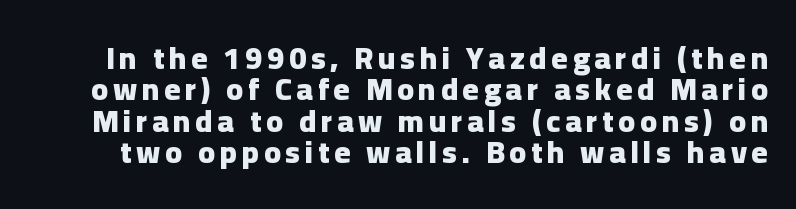
Closely set lines give the paragraph a compact silhouette. Unmarked baselines from the first word to the last. The rendering uses natural spacing where letterforms have individual widths. The typography opts for an upright posture over an oblique one.
